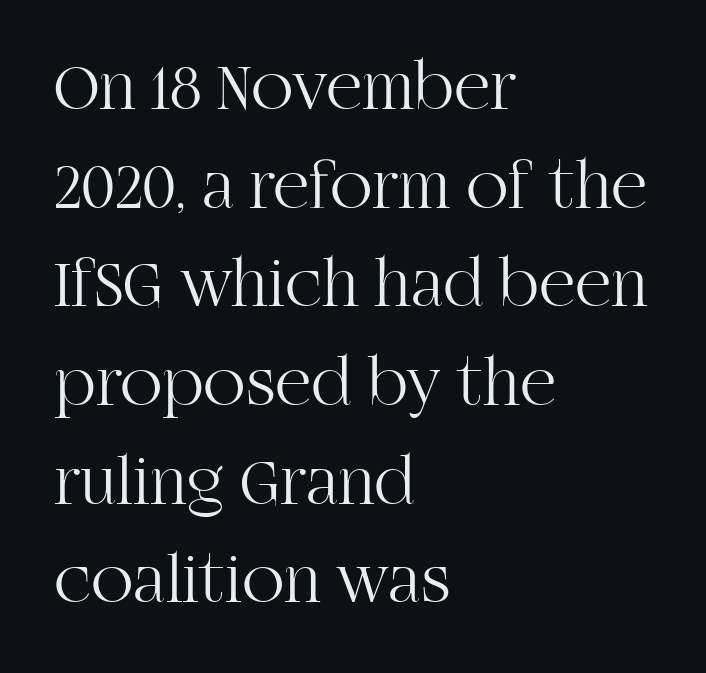
Note: serifs present on the glyphs. The rows are spaced the way most documents space them. Each stroke keeps to a modest, everyday thickness or less. Short note: letters normally spaced.
